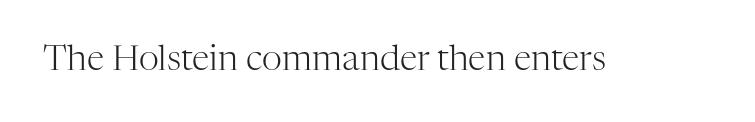
The image shows 35 px light serif type, upright; set normal letter spacing, not underlined; high stroke contrast and a medium x-height.
